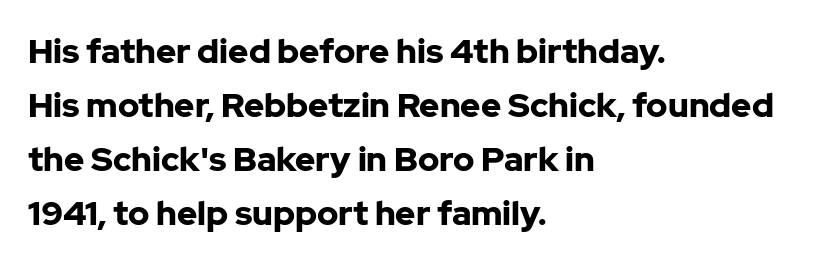
{"serif": "no", "italic": "no", "bold": "yes", "weight": "bold", "width": "normal", "stroke_contrast": "low", "x_height": "medium", "monospaced": "no", "underline": "no", "align": "left", "line_spacing": "normal", "line_spacing_ratio": 1.59, "letter_spacing": "normal", "letter_spacing_em": 0.0, "glyph_px": 34}
